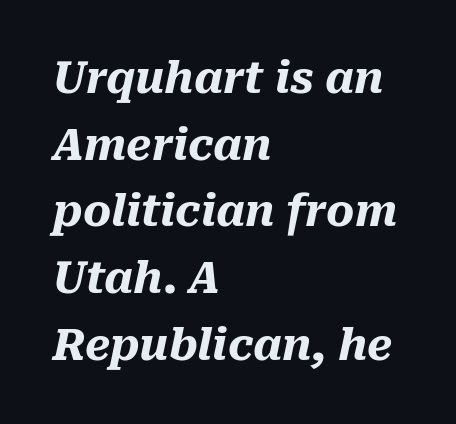
{"italic": "yes", "lean": "right", "slant_degrees": 10, "bold": "yes", "weight": "heavy", "width": "normal", "stroke_contrast": "medium", "x_height": "medium", "monospaced": "no", "underline": "no", "align": "left", "line_spacing": "normal", "line_spacing_ratio": 1.55, "letter_spacing": "normal", "letter_spacing_em": 0.0, "glyph_px": 43}
